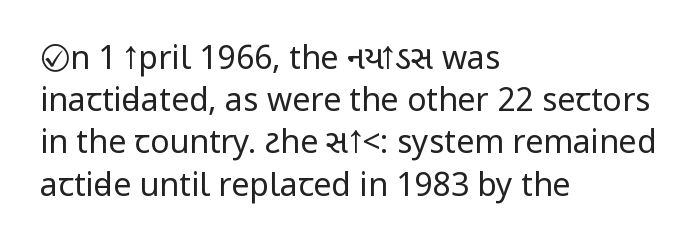
Grotesque or geometric, the face here clearly has no serifs. In terms of posture, this sample is upright. Between one letter and the next there's only the usual sliver of space. Underlining? Definitely not there. These lines sit exactly where default settings would place them. On a weight scale, this lands at 450 or below.
